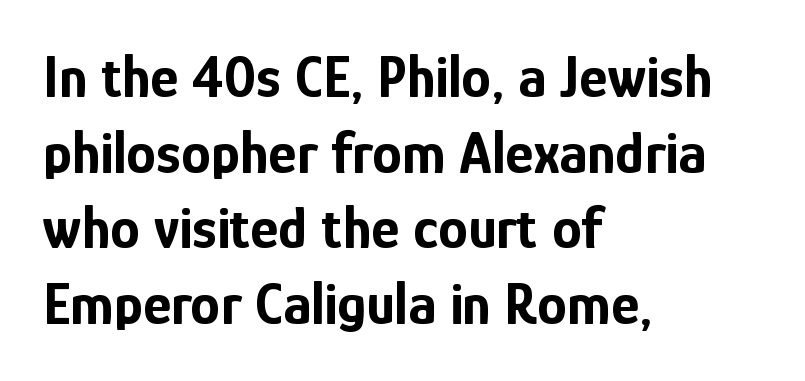
The glyphs in this specimen are sans serif. Proportional: the letters do not fall into vertical columns. These lines were composed using upright roman letters. Compared with typical paragraphs, the rows here are spaced about the same.
